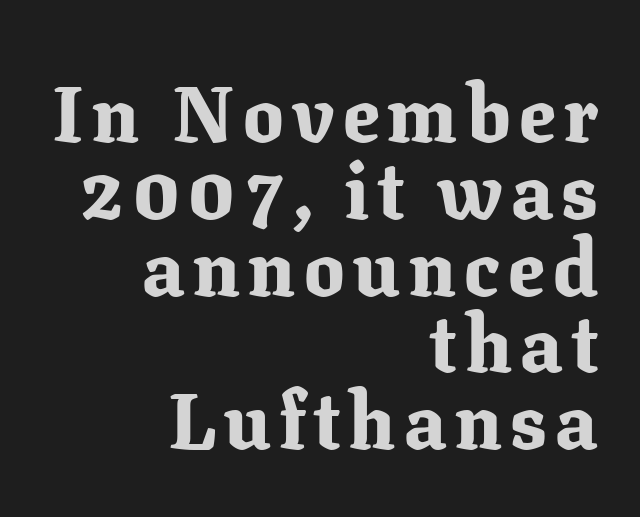
Q: Is the text bold? A: Yes.
Q: Is the text italic (slanted)? A: No, it is upright.
Q: Is the typeface a serif or a sans-serif typeface? A: Serif.
Q: Is the text underlined? A: No.
Q: How is the paragraph aligned? A: Right-aligned.
Q: Is the spacing between lines tight, normal or loose? A: Tight.
Q: Width (condensed, normal, or wide)? A: Normal.
Q: Stroke contrast? A: Low.
Q: x-height? A: Medium.
Q: Monospaced? A: No.
